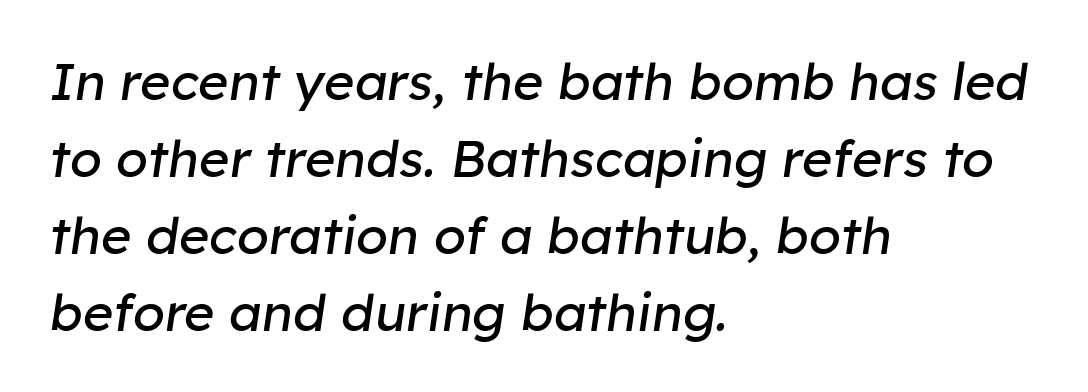
Q: Is the text bold? A: No.
Q: Is the text italic (slanted)? A: Yes, it leans right by about 8 degrees.
Q: Is the text underlined? A: No.
Q: How is the paragraph aligned? A: Left-aligned.
Q: Is the spacing between letters normal or unusually wide? A: Normal.
Q: Is the spacing between lines tight, normal or loose? A: Normal.
Q: Width (condensed, normal, or wide)? A: Normal.
Q: Stroke contrast? A: Low.
Q: x-height? A: Medium.
Q: Monospaced? A: No.
